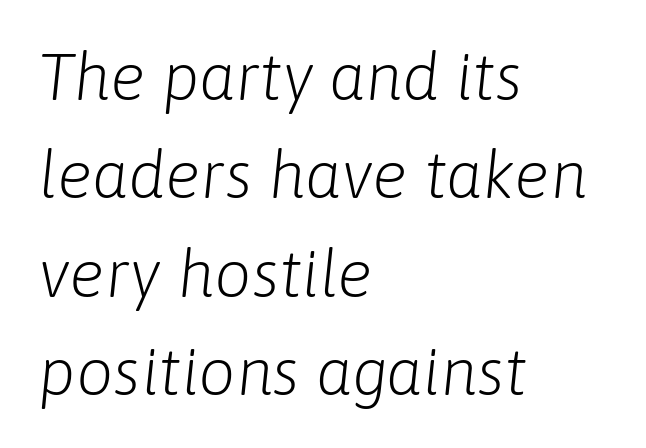
Unmarked baselines from the first word to the last. Look at the tracking — it's just the regular setting, nothing added. A typesetter would mark this as italic. If you drew a ruler down the left edge, every line would touch it. Counters stay open thanks to moderate or lighter strokes.
